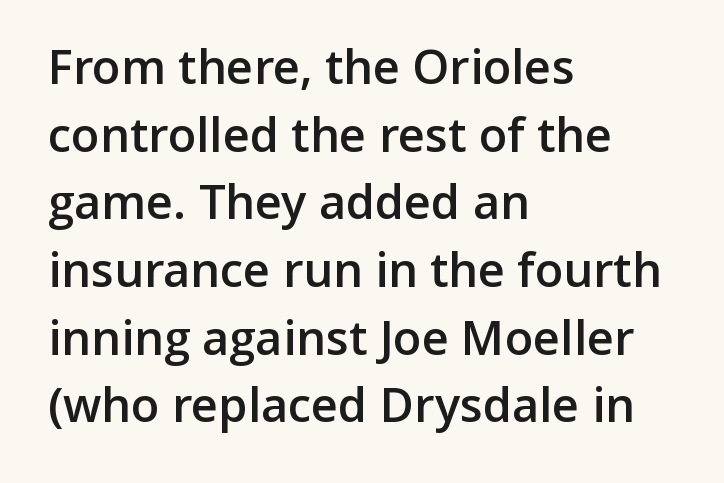
{"serif": "no", "italic": "no", "bold": "semi", "weight": "semibold", "width": "normal", "stroke_contrast": "low", "x_height": "medium", "monospaced": "no", "underline": "no", "align": "left", "line_spacing": "normal", "line_spacing_ratio": 1.44, "letter_spacing": "normal", "letter_spacing_em": 0.0, "glyph_px": 47}
